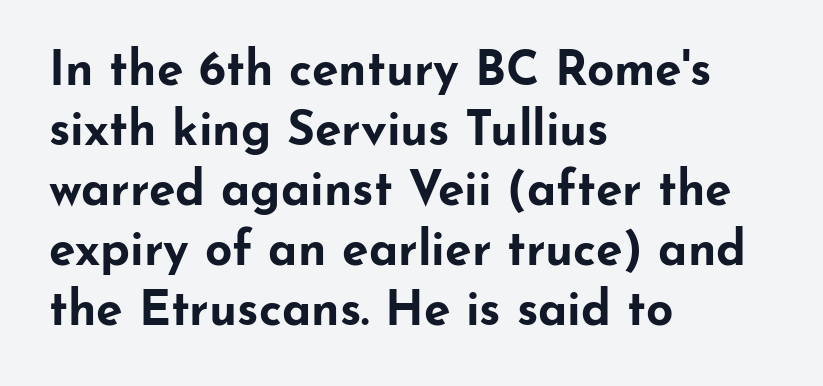
The image shows 48 px bold, wide sans-serif type, upright; set left-aligned, normal line spacing (1.25x), normal letter spacing, not underlined; low stroke contrast and a small x-height.
